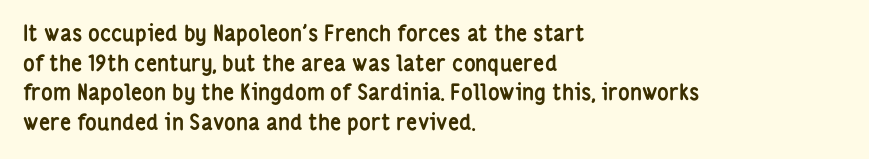
{"italic": "no", "bold": "yes", "underline": "no", "align": "left", "line_spacing": "normal", "line_spacing_ratio": 1.35, "letter_spacing": "normal", "letter_spacing_em": 0.0, "glyph_px": 22}
